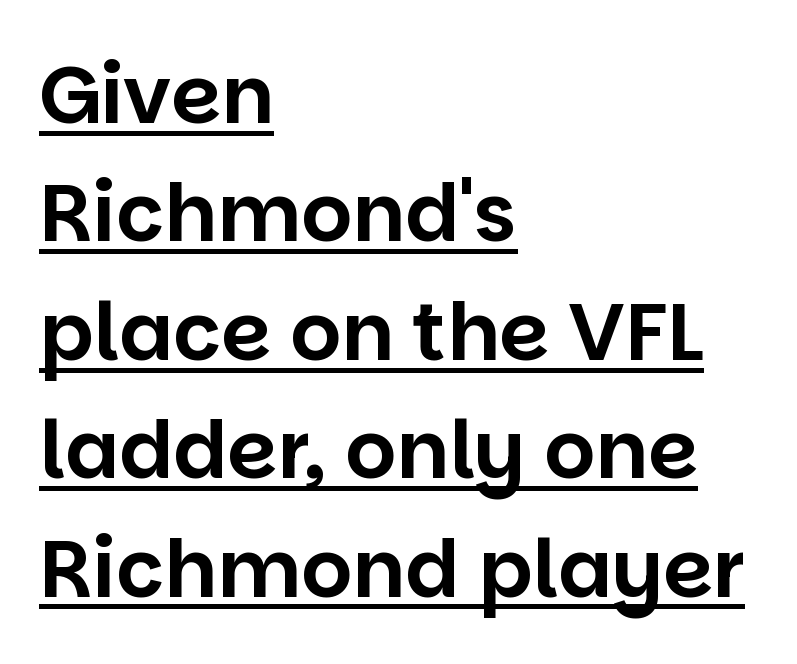
Observe the absence of serifs on each vertical stroke in this sample. Caption: multi-line text, flush left, ragged right. This rendering leaves character spacing at its baseline value. In terms of leading, this rendering sits right in the middle.
